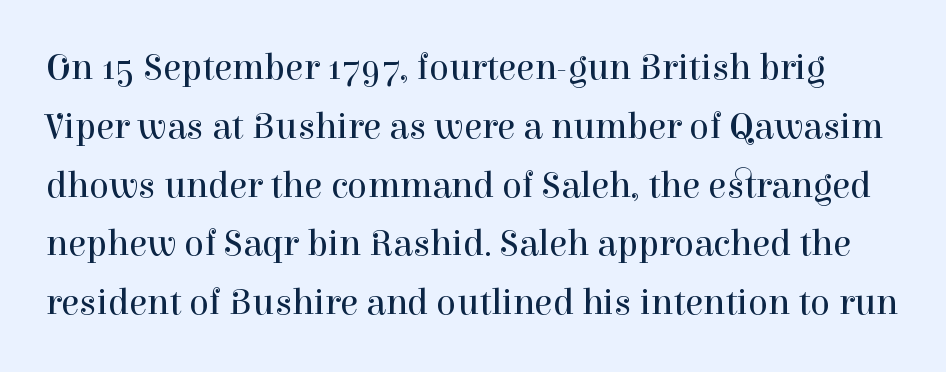
Q: Is the text bold? A: No.
Q: Is the text italic (slanted)? A: No, it is upright.
Q: Is the typeface a serif or a sans-serif typeface? A: Serif.
Q: Is the text underlined? A: No.
Q: Is the spacing between letters normal or unusually wide? A: Normal.
Q: Is the spacing between lines tight, normal or loose? A: Normal.
Q: Width (condensed, normal, or wide)? A: Normal.
Q: Stroke contrast? A: High.
Q: x-height? A: Medium.
Q: Monospaced? A: No.
